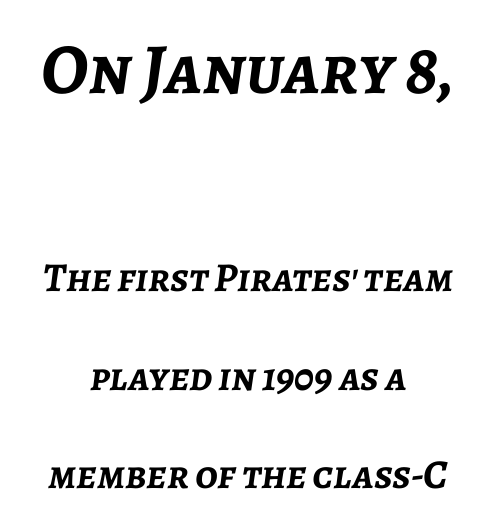
{"italic": "yes", "lean": "right", "slant_degrees": 7, "bold": "yes", "weight": "semibold", "width": "normal", "stroke_contrast": "low", "x_height": "medium", "monospaced": "no", "underline": "no", "align": "center", "line_spacing": "loose", "line_spacing_ratio": 2.4, "letter_spacing": "normal", "letter_spacing_em": 0.0, "larger_block": "first", "size_ratio": 1.76, "glyph_px": 72}
